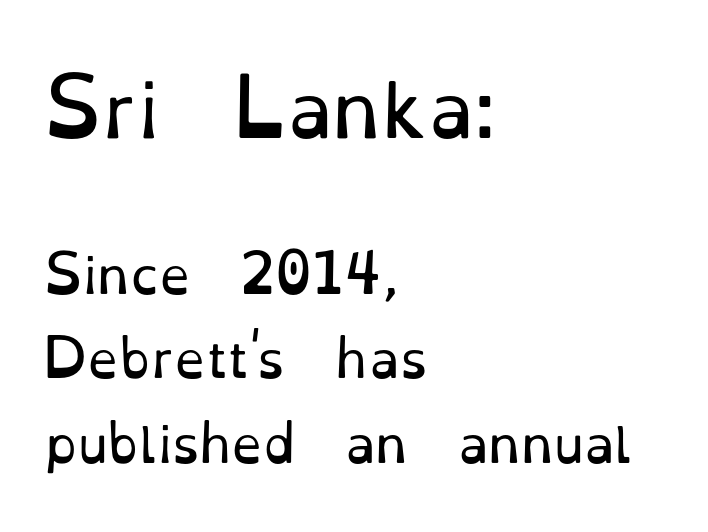
{"italic": "no", "bold": "no", "weight": "regular", "width": "normal", "stroke_contrast": "low", "x_height": "small", "monospaced": "no", "underline": "no", "align": "left", "line_spacing": "normal", "line_spacing_ratio": 1.69, "letter_spacing": "normal", "letter_spacing_em": 0.0, "larger_block": "first", "size_ratio": 1.5, "glyph_px": 75}
